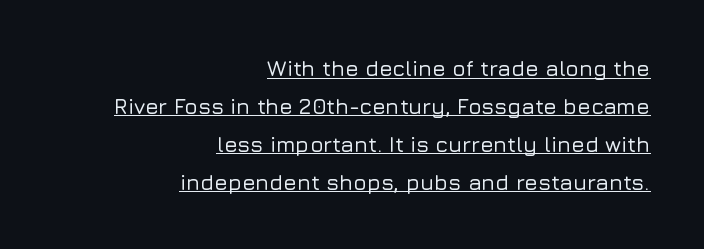
The image shows 22 px text type, upright; set right-aligned, line spacing 1.72x, normal letter spacing, underlined.
